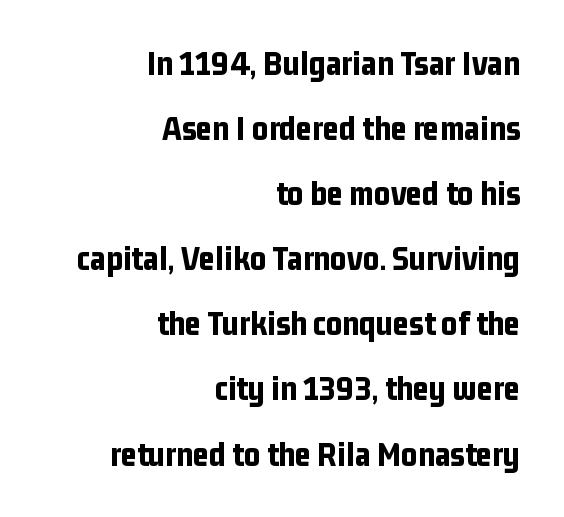
The letters stand upright; this is a roman face. The words here are not underlined. Does the weight exceed regular? Yes, all the way to bold. Short note: letters normally spaced. Note the varied advance widths — an 'i' is clearly narrower than an 'm'.
